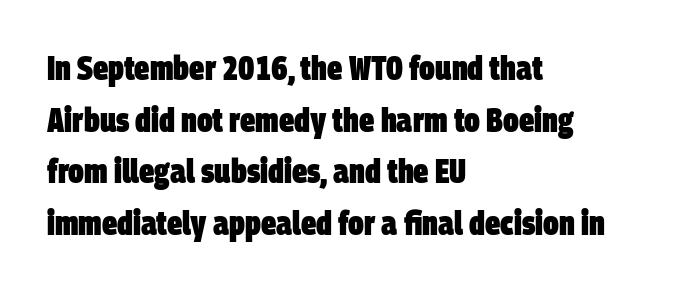
The image shows 34 px heavy, condensed sans-serif type; set left-aligned, normal line spacing (1.52x), normal letter spacing, not underlined; low stroke contrast and a large x-height.
